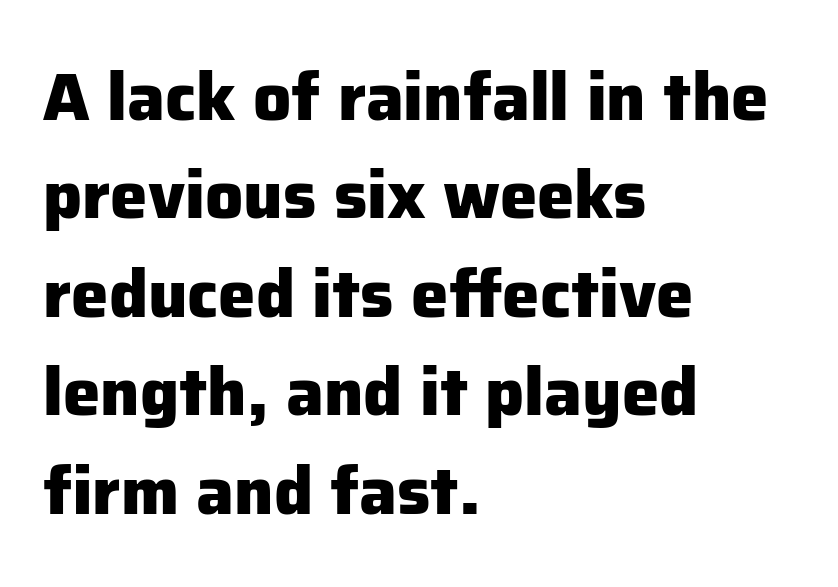
Q: Is the text bold? A: Yes.
Q: Is the text italic (slanted)? A: No, it is upright.
Q: Is the typeface a serif or a sans-serif typeface? A: Sans-serif.
Q: Is the text underlined? A: No.
Q: How is the paragraph aligned? A: Left-aligned.
Q: Is the spacing between letters normal or unusually wide? A: Normal.
Q: Is the spacing between lines tight, normal or loose? A: Normal.
Q: Width (condensed, normal, or wide)? A: Normal.
Q: Stroke contrast? A: Low.
Q: x-height? A: Medium.
Q: Monospaced? A: No.
